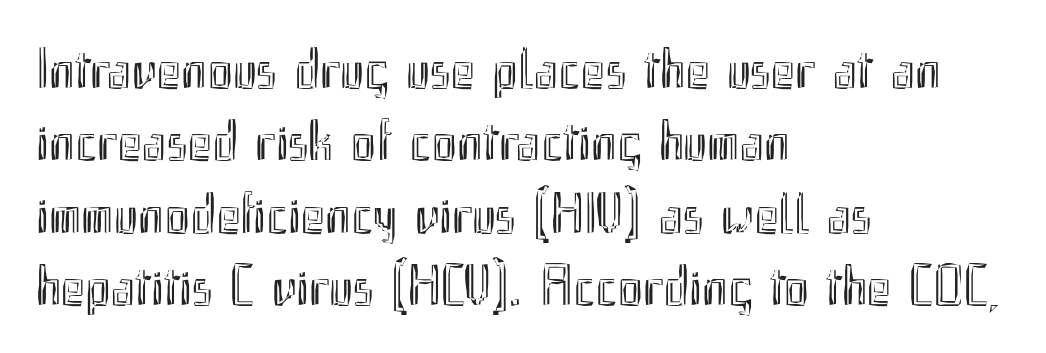
{"italic": "no", "width": "condensed", "x_height": "small", "monospaced": "no", "underline": "no", "align": "left", "line_spacing": "normal", "line_spacing_ratio": 1.25, "letter_spacing": "normal", "letter_spacing_em": 0.0, "glyph_px": 58}
